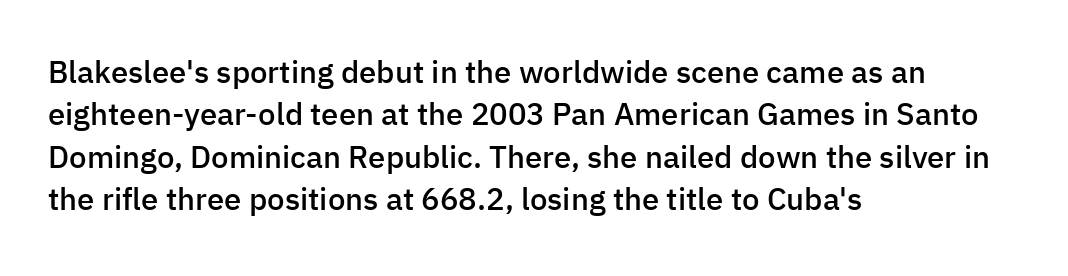
The image shows 31 px semibold sans-serif type, upright; set left-aligned, normal line spacing (1.37x), normal letter spacing, not underlined; low stroke contrast and a medium x-height.
